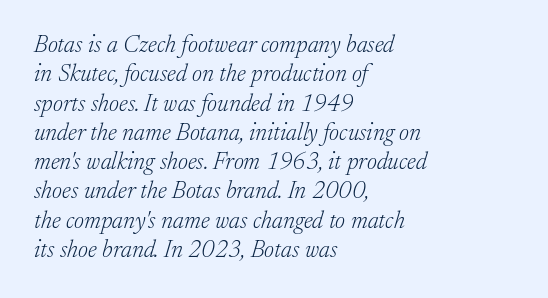
Weight: regular or lighter. Spacing between characters is what you'd get straight out of the box. Characters are canted at an angle relative to the baseline's perpendicular. Is the block centered? No — it sits flush against the left margin.
